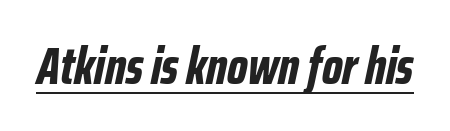
The image shows 52 px bold, condensed type, italic (leaning right); set normal letter spacing, underlined; low stroke contrast and a medium x-height.
